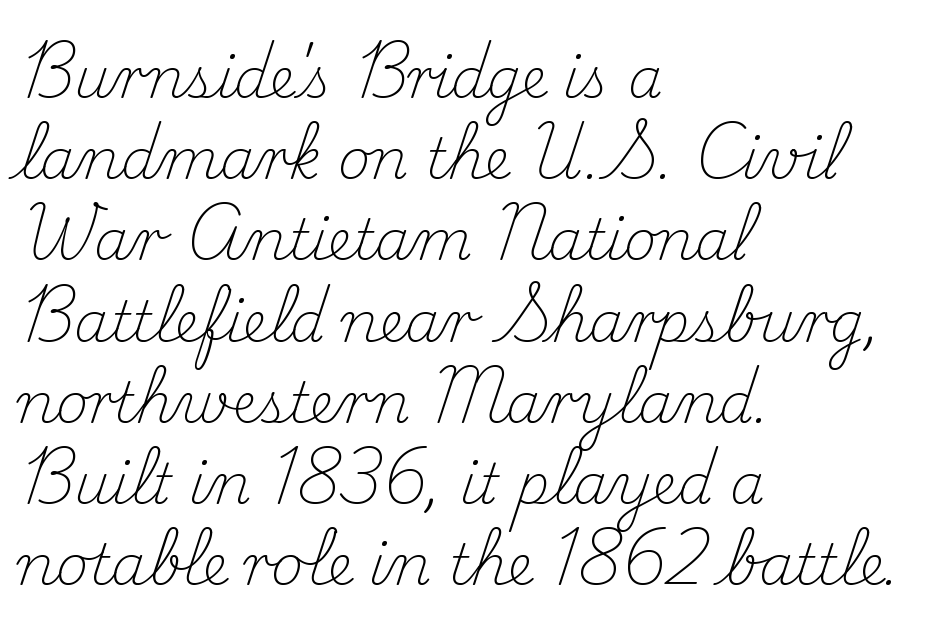
Q: Is the text bold? A: No.
Q: Is the text italic (slanted)? A: Yes.
Q: Is the typeface a serif or a sans-serif typeface? A: Serif.
Q: Is the text underlined? A: No.
Q: How is the paragraph aligned? A: Left-aligned.
Q: Is the spacing between letters normal or unusually wide? A: Normal.
Q: Is the spacing between lines tight, normal or loose? A: Normal.
Q: Width (condensed, normal, or wide)? A: Normal.
Q: Stroke contrast? A: Medium.
Q: x-height? A: Small.
Q: Monospaced? A: No.
